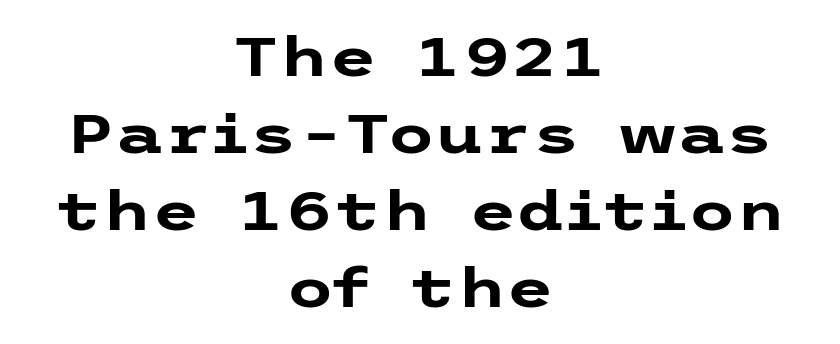
{"serif": "no", "italic": "no", "bold": "yes", "weight": "heavy", "width": "wide", "stroke_contrast": "low", "x_height": "medium", "underline": "no", "align": "center", "line_spacing": "normal", "line_spacing_ratio": 1.4, "letter_spacing": "normal", "letter_spacing_em": 0.0, "glyph_px": 55}
